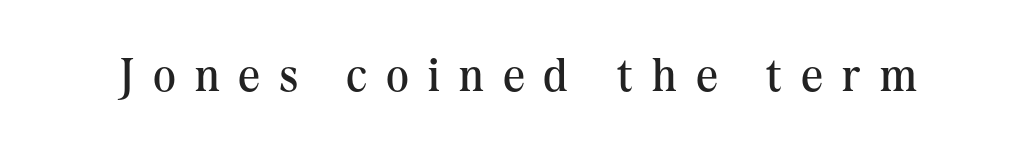
Q: Is the text bold? A: No.
Q: Is the text italic (slanted)? A: No, it is upright.
Q: Is the typeface a serif or a sans-serif typeface? A: Serif.
Q: Is the text underlined? A: No.
Q: Is the spacing between letters normal or unusually wide? A: Unusually wide.
Q: Width (condensed, normal, or wide)? A: Normal.
Q: Stroke contrast? A: Medium.
Q: x-height? A: Medium.
Q: Monospaced? A: No.
